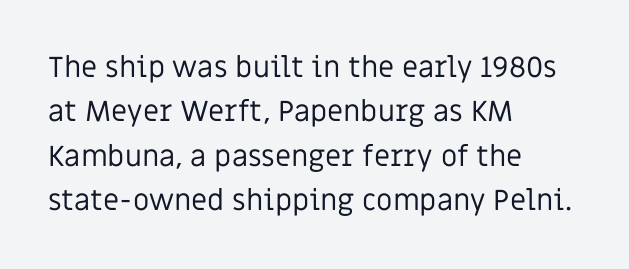
{"serif": "no", "italic": "no", "bold": "no", "weight": "regular", "width": "normal", "stroke_contrast": "low", "x_height": "large", "monospaced": "no", "underline": "no", "align": "left", "line_spacing": "normal", "line_spacing_ratio": 1.53, "letter_spacing": "normal", "letter_spacing_em": 0.0, "glyph_px": 29}
